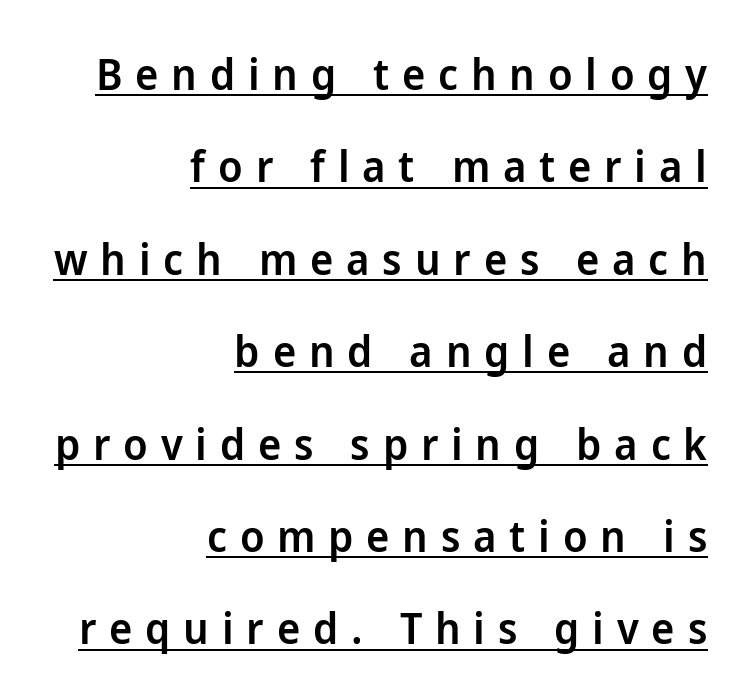
Every letter is mildly thick-stroked: semibold rather than bold. The specimen reads as upright at a glance. The rendered words wear a rule along their underside. What kind of face is this? One without serifs — a sans.
